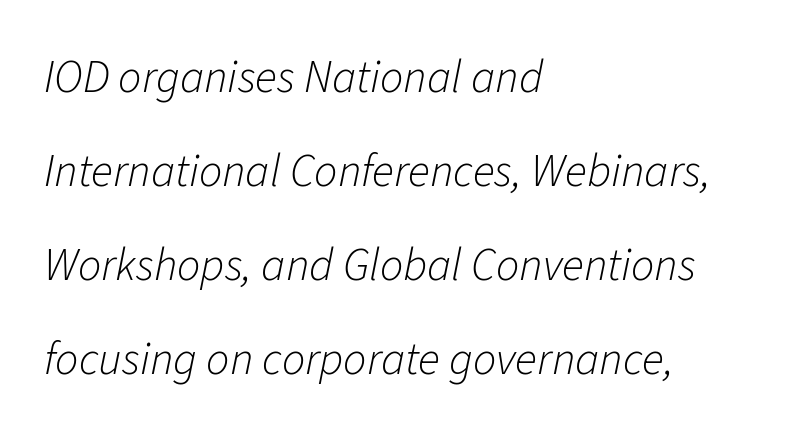
The image shows 46 px light type, italic (leaning right); set left-aligned, loose line spacing (2.04x), normal letter spacing, not underlined; low stroke contrast and a medium x-height.
